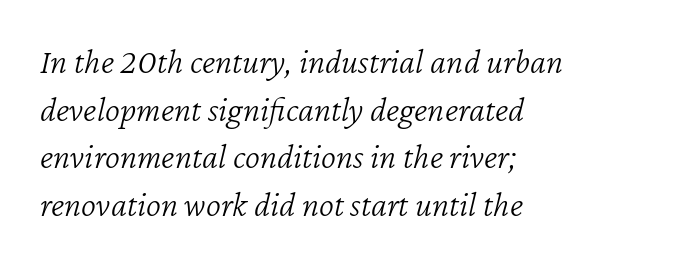
Q: Is the text bold? A: No.
Q: Is the text italic (slanted)? A: Yes, it leans right by about 12 degrees.
Q: Is the text underlined? A: No.
Q: How is the paragraph aligned? A: Left-aligned.
Q: Is the spacing between letters normal or unusually wide? A: Normal.
Q: Is the spacing between lines tight, normal or loose? A: Normal.
Q: Width (condensed, normal, or wide)? A: Normal.
Q: Stroke contrast? A: Low.
Q: x-height? A: Medium.
Q: Monospaced? A: No.
